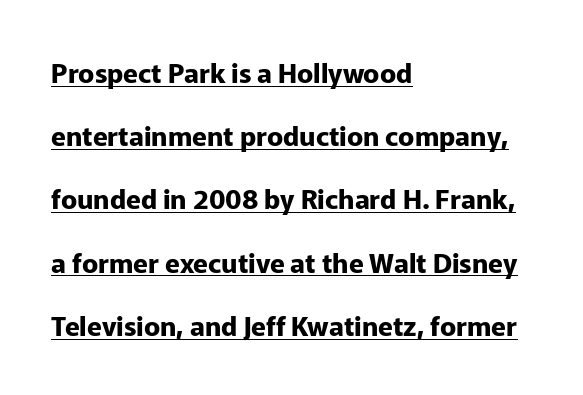
{"italic": "no", "bold": "yes", "underline": "yes", "align": "left", "line_spacing": "loose", "line_spacing_ratio": 2.34, "letter_spacing": "normal", "letter_spacing_em": 0.0, "glyph_px": 27}
